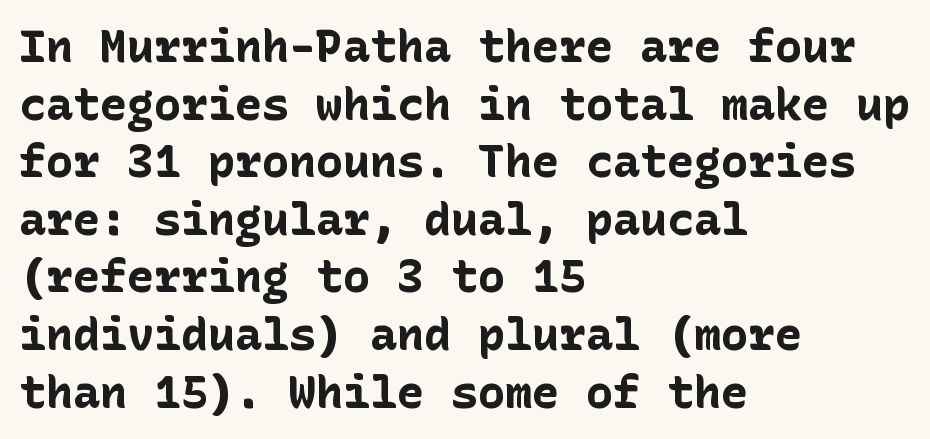
The image shows 45 px bold sans-serif type, upright; set left-aligned, normal line spacing (1.28x), normal letter spacing, not underlined; low stroke contrast and a medium x-height.
